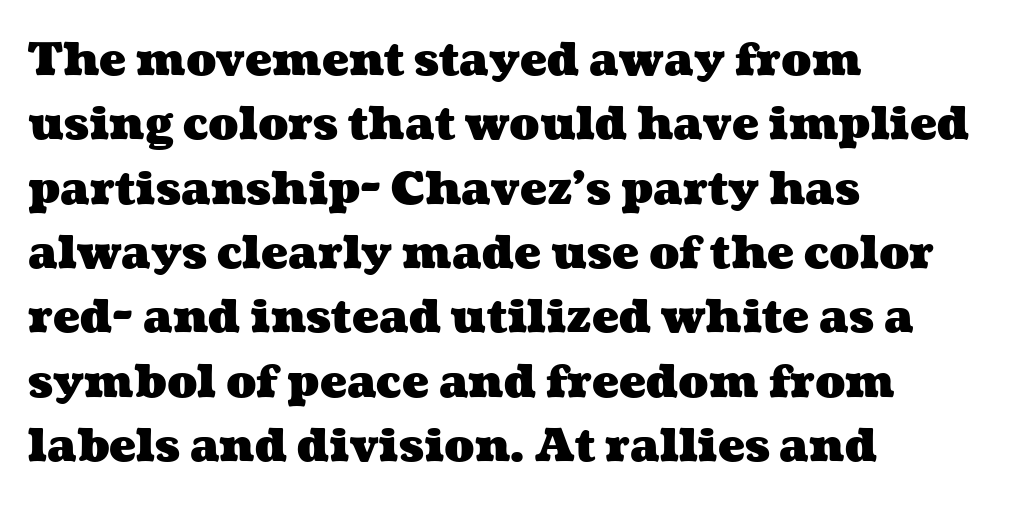
The image shows 45 px heavy, wide type; set left-aligned, normal line spacing (1.43x), normal letter spacing, not underlined; medium stroke contrast and a medium x-height.
